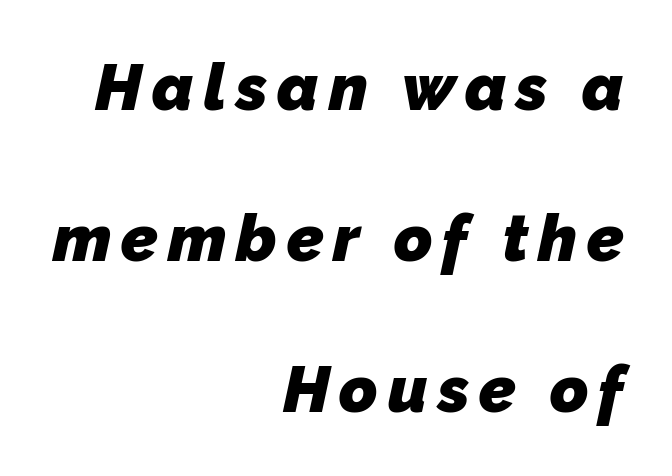
As a designer I'd log this as weight 700, bold. The typeface chosen for these lines omits serifs. The passage shown is typed in a proportional face where columns would drift. The line-height multiplier appears high, well above default. If you drew a ruler down the right edge, every line would touch it.
